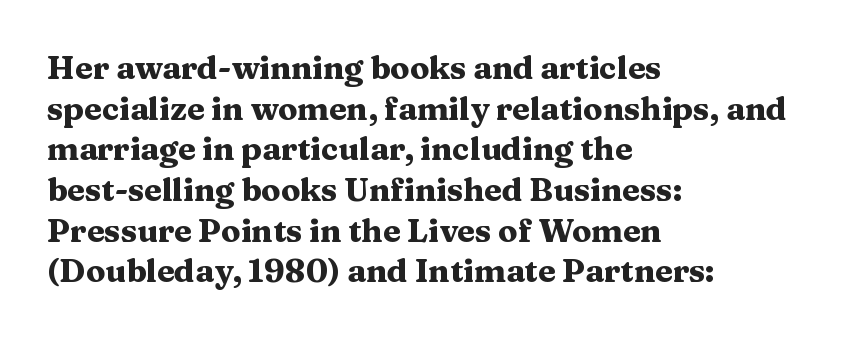
The baseline area is clear. This sample uses plain, unmodified letter spacing. Pretty heavy lettering here — definitely bold. Is this a sans? No — the strokes have serifs. Layout note: lines flush left. Italic: no, the glyphs are upright roman.
